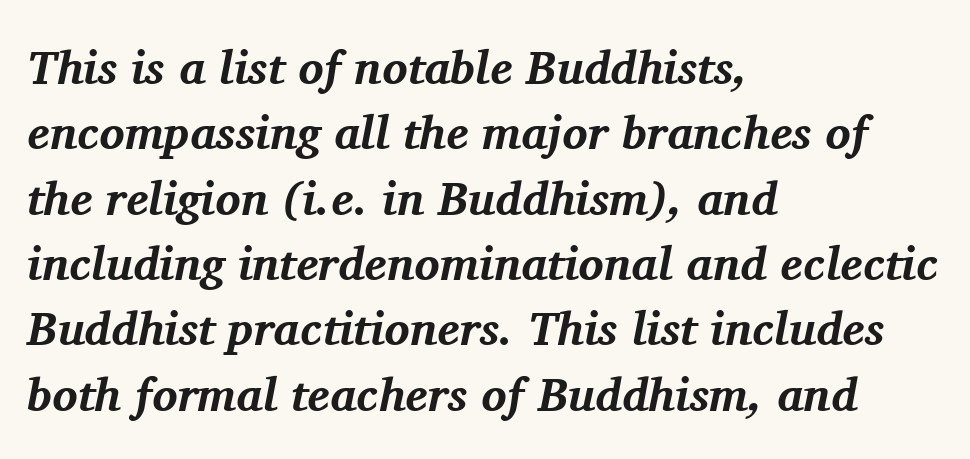
Characters are canted at an angle relative to the baseline's perpendicular. Quick note: interline space is typical. The passage is arranged the way most books set body copy — flush left. Check the space under the baseline: it is left empty.
